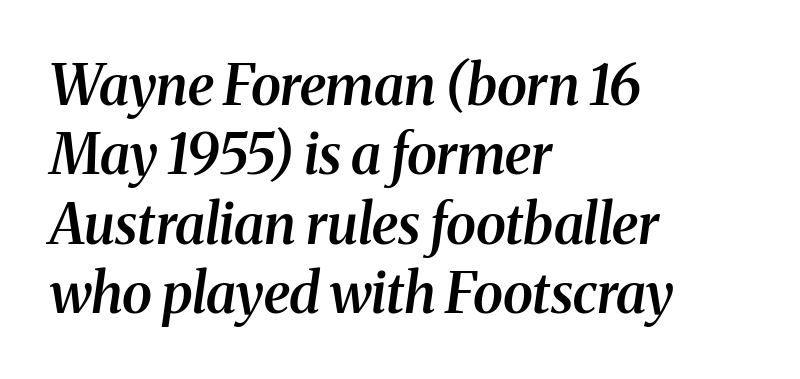
The image shows 55 px semibold serif type, italic (leaning right); set left-aligned, normal line spacing (1.26x), normal letter spacing, not underlined; medium stroke contrast and a medium x-height.
